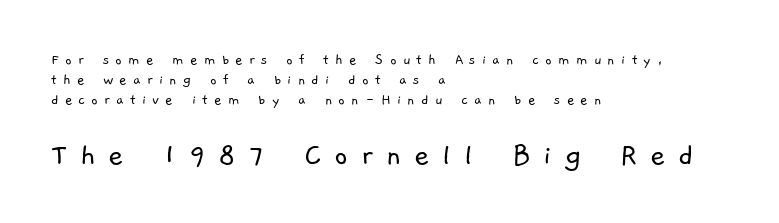
What kind of face is this? One without serifs — a sans. These lines are rendered in a variable-pitch font. How are the letters spaced? Widely, with obvious added tracking. Nothing heavy about these letters — not bold at all. The space between consecutive lines is moderate. Lines of text with bare space underneath.
